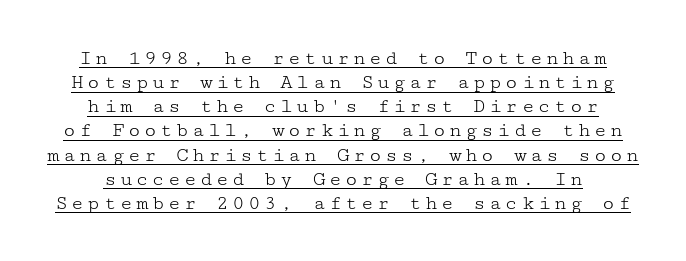
Stroke thickness stays within the range of a standard reading face or lighter. Compared with typical paragraphs, the rows here are closer together. Does the lettering tilt? It doesn't — this is upright. The typesetter has applied underlining to the passage shown.
